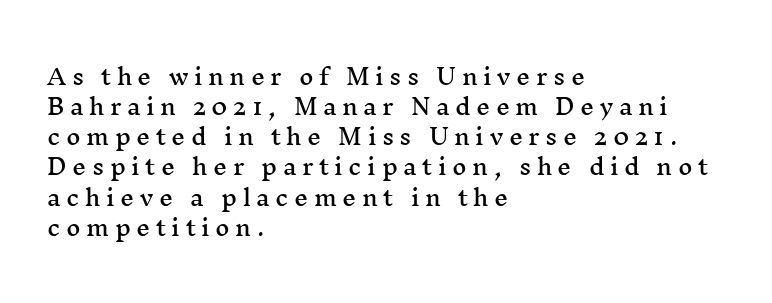
{"italic": "no", "underline": "no", "align": "left", "line_spacing": "normal", "line_spacing_ratio": 1.37, "letter_spacing": "wide", "letter_spacing_em": 0.25, "glyph_px": 22}
